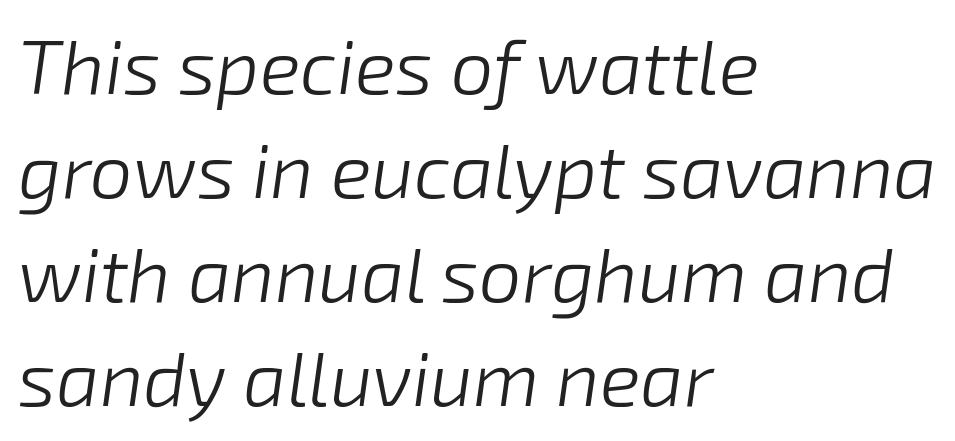
Q: Is the text bold? A: No.
Q: Is the text italic (slanted)? A: Yes, it leans right by about 8 degrees.
Q: Is the text underlined? A: No.
Q: How is the paragraph aligned? A: Left-aligned.
Q: Is the spacing between letters normal or unusually wide? A: Normal.
Q: Is the spacing between lines tight, normal or loose? A: Normal.
Q: Width (condensed, normal, or wide)? A: Normal.
Q: Stroke contrast? A: Low.
Q: x-height? A: Medium.
Q: Monospaced? A: No.
